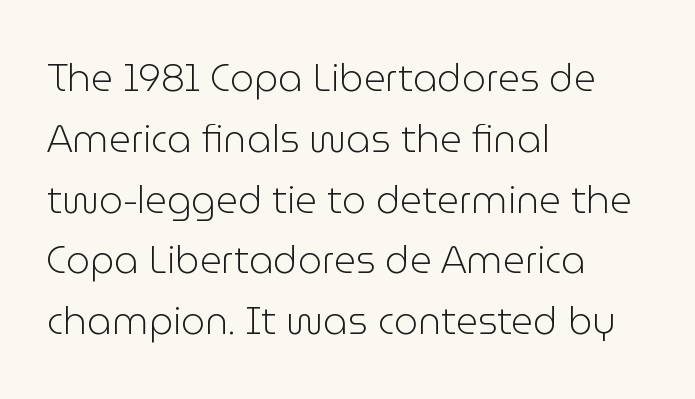
The image shows 38 px light sans-serif type, upright; set left-aligned, normal line spacing (1.6x), normal letter spacing, not underlined; low stroke contrast and a medium x-height.
